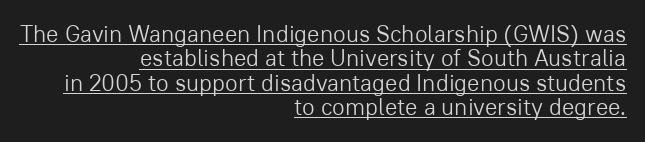
The image shows 23 px text type, upright; set right-aligned, tight line spacing (1.06x), normal letter spacing, underlined.
